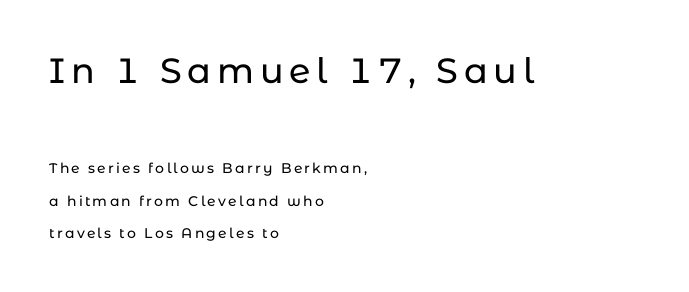
{"serif": "no", "italic": "no", "width": "normal", "stroke_contrast": "low", "x_height": "medium", "monospaced": "no", "underline": "no", "align": "left", "line_spacing": "loose", "line_spacing_ratio": 2.34, "larger_block": "first", "size_ratio": 2.5, "glyph_px": 35}
